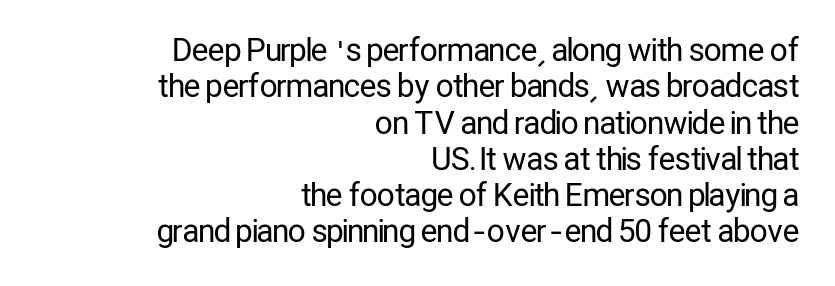
In terms of posture, this sample is upright. Are there feet on the stems? There aren't — it's a sans. This rendering features lettering with no underline. Heft: none added — not bold.
